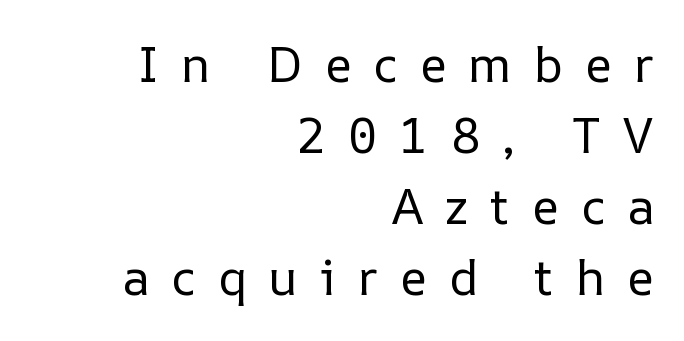
Q: Is the text bold? A: No.
Q: Is the text italic (slanted)? A: No, it is upright.
Q: Is the text underlined? A: No.
Q: How is the paragraph aligned? A: Right-aligned.
Q: Is the spacing between letters normal or unusually wide? A: Unusually wide.
Q: Is the spacing between lines tight, normal or loose? A: Normal.
Q: Width (condensed, normal, or wide)? A: Normal.
Q: Stroke contrast? A: Low.
Q: x-height? A: Medium.
Q: Monospaced? A: No.
